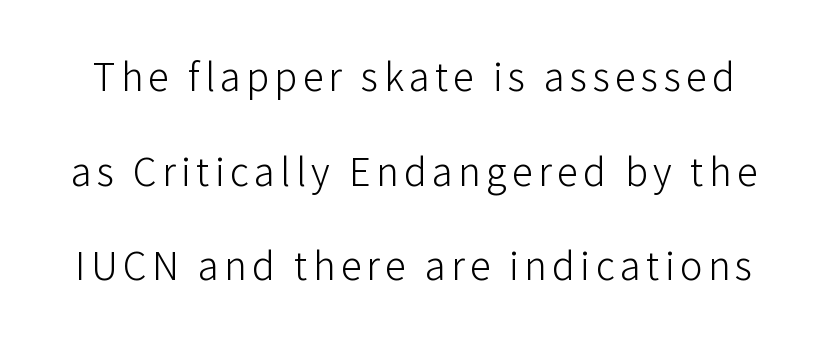
Q: Is the text bold? A: No.
Q: Is the text italic (slanted)? A: No, it is upright.
Q: Is the typeface a serif or a sans-serif typeface? A: Sans-serif.
Q: Is the text underlined? A: No.
Q: Is the spacing between lines tight, normal or loose? A: Loose.
Q: Width (condensed, normal, or wide)? A: Normal.
Q: Stroke contrast? A: Low.
Q: x-height? A: Medium.
Q: Monospaced? A: No.
